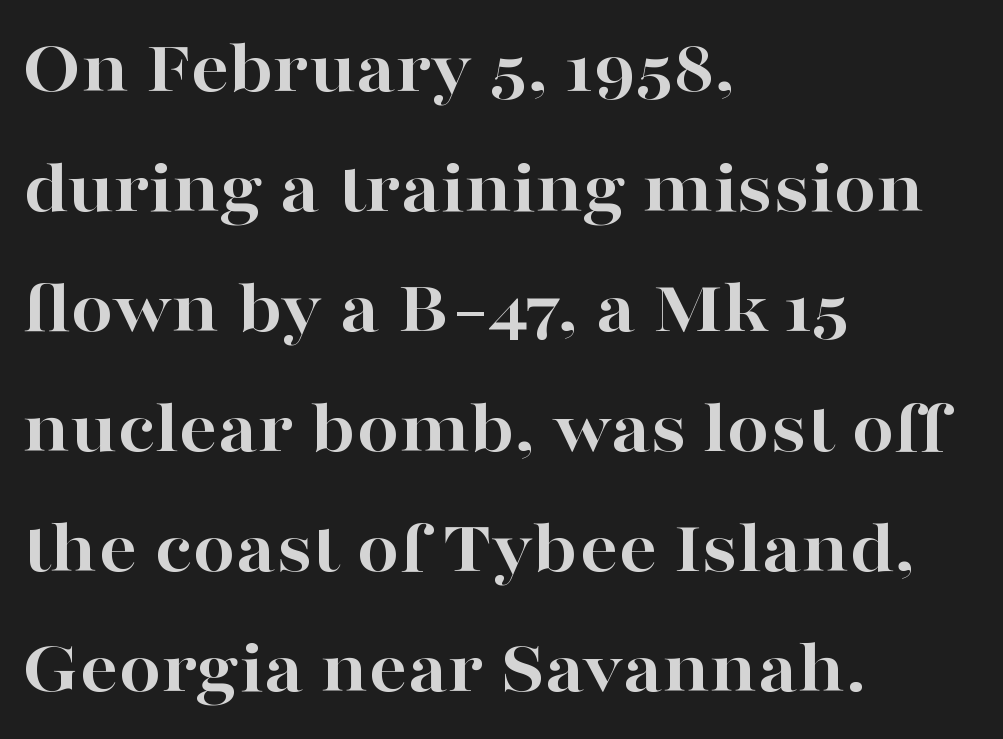
No extra tracking has been applied to these lines. Proportional: the letters do not fall into vertical columns. No italicization has been applied; the sample stays upright. The characters look thick and weighty, a clear bold. The rendering shows small feet on the letterforms — a serif design. Only glyphs here, with clear space below each row.
